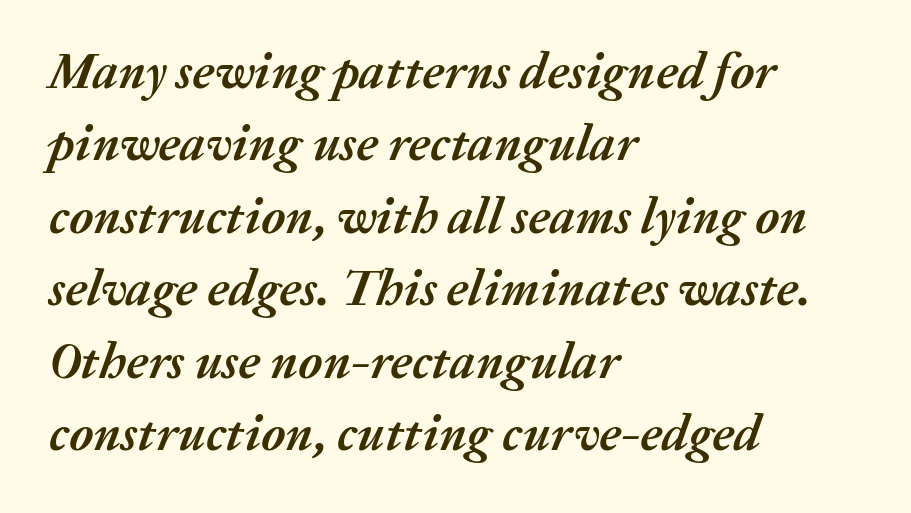
The image shows 51 px semibold type, italic (leaning right); set left-aligned, normal line spacing (1.42x), normal letter spacing, not underlined; medium stroke contrast and a medium x-height.
